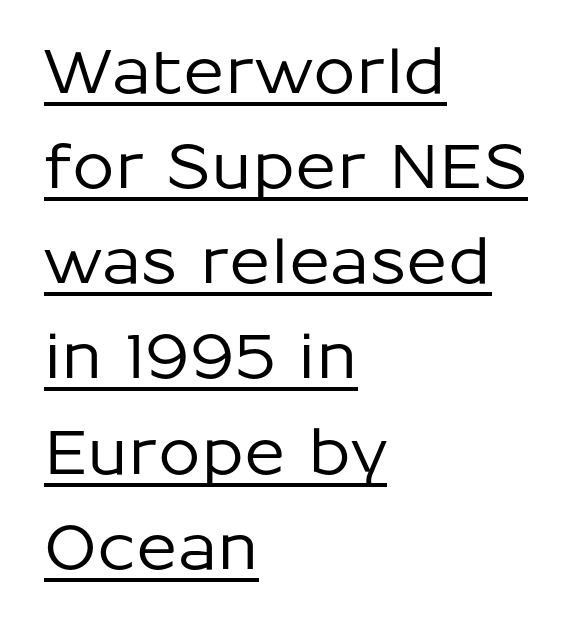
Q: Is the text italic (slanted)? A: No, it is upright.
Q: Is the typeface a serif or a sans-serif typeface? A: Sans-serif.
Q: Is the text underlined? A: Yes.
Q: How is the paragraph aligned? A: Left-aligned.
Q: Is the spacing between letters normal or unusually wide? A: Normal.
Q: Is the spacing between lines tight, normal or loose? A: Normal.
Q: Width (condensed, normal, or wide)? A: Normal.
Q: Stroke contrast? A: Low.
Q: x-height? A: Medium.
Q: Monospaced? A: No.
